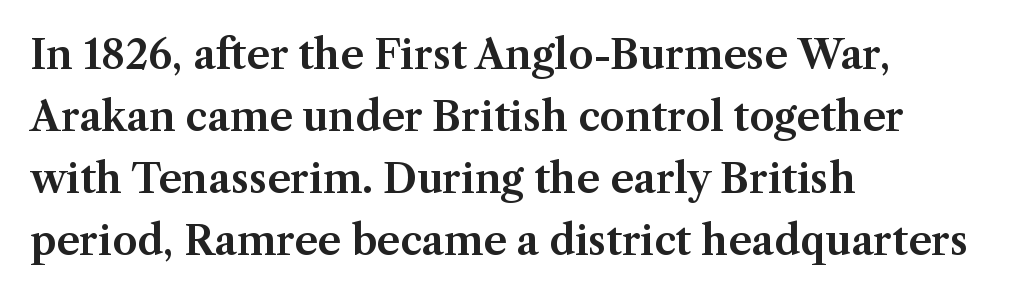
The image shows 40 px serif type, upright; set left-aligned, normal line spacing (1.55x), normal letter spacing, not underlined; medium stroke contrast and a medium x-height.
